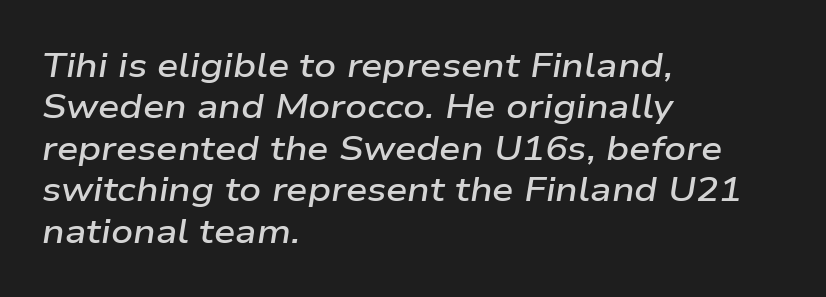
Does the lettering tilt? It does — this is italic. Typographic density is moderately raised because the face is semibold. Caption: multi-line text, flush left, ragged right. Is the letter spacing exaggerated? No — it looks like the ordinary default.
